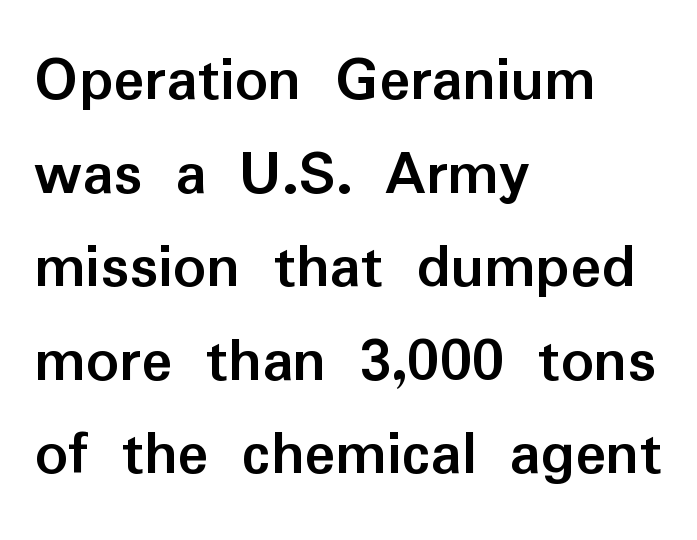
{"serif": "no", "italic": "no", "bold": "yes", "weight": "semibold", "width": "normal", "stroke_contrast": "low", "x_height": "medium", "monospaced": "no", "underline": "no", "align": "left", "line_spacing": "normal", "line_spacing_ratio": 1.44, "letter_spacing": "normal", "letter_spacing_em": 0.0, "glyph_px": 65}
